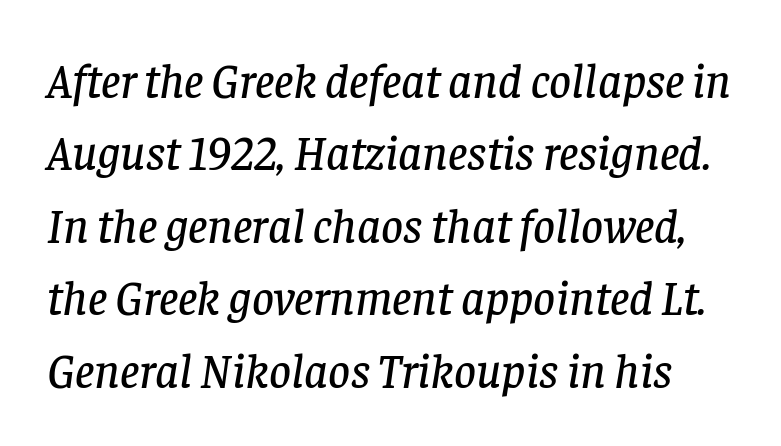
Q: Is the text italic (slanted)? A: Yes, it leans right by about 8 degrees.
Q: Is the typeface a serif or a sans-serif typeface? A: Serif.
Q: Is the text underlined? A: No.
Q: Is the spacing between letters normal or unusually wide? A: Normal.
Q: Is the spacing between lines tight, normal or loose? A: Normal.
Q: Width (condensed, normal, or wide)? A: Normal.
Q: Stroke contrast? A: Low.
Q: x-height? A: Large.
Q: Monospaced? A: No.
